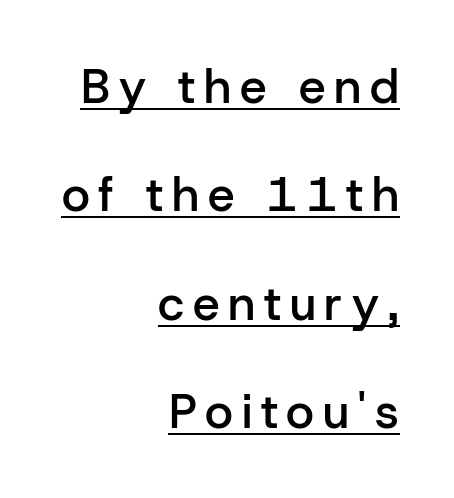
{"serif": "no", "italic": "no", "bold": "semi", "weight": "semibold", "width": "normal", "stroke_contrast": "low", "x_height": "medium", "monospaced": "no", "underline": "yes", "align": "right", "line_spacing": "loose", "line_spacing_ratio": 2.26, "glyph_px": 48}
